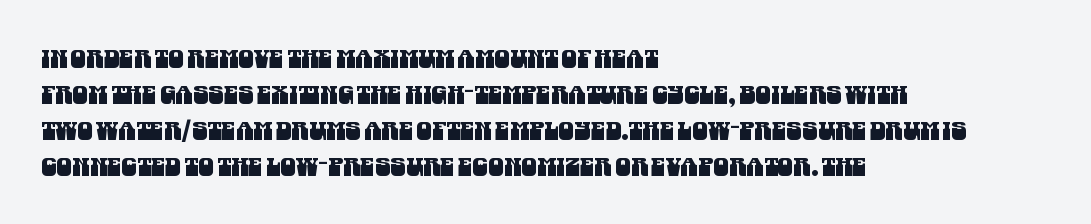
{"underline": "no", "align": "left", "line_spacing": "normal", "line_spacing_ratio": 1.44, "letter_spacing": "normal", "letter_spacing_em": 0.0, "glyph_px": 25}
